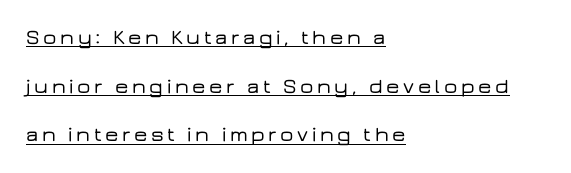
Q: Is the text italic (slanted)? A: No, it is upright.
Q: Is the text underlined? A: Yes.
Q: How is the paragraph aligned? A: Left-aligned.
Q: Is the spacing between lines tight, normal or loose? A: Loose.
